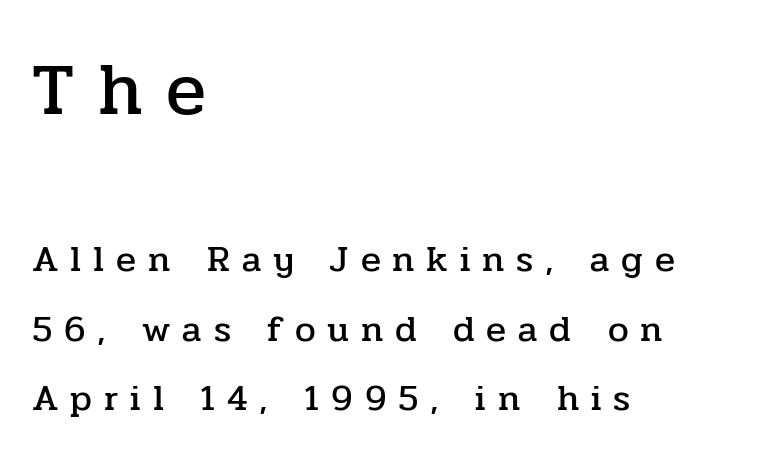
Q: Is the text italic (slanted)? A: No, it is upright.
Q: Is the typeface a serif or a sans-serif typeface? A: Serif.
Q: Is the text underlined? A: No.
Q: How is the paragraph aligned? A: Left-aligned.
Q: Is the spacing between letters normal or unusually wide? A: Unusually wide.
Q: Which block of text is set in a larger size, the first (top) or the second (bottom)? A: The first (top) one.
Q: Width (condensed, normal, or wide)? A: Normal.
Q: Stroke contrast? A: Low.
Q: x-height? A: Medium.
Q: Monospaced? A: No.
